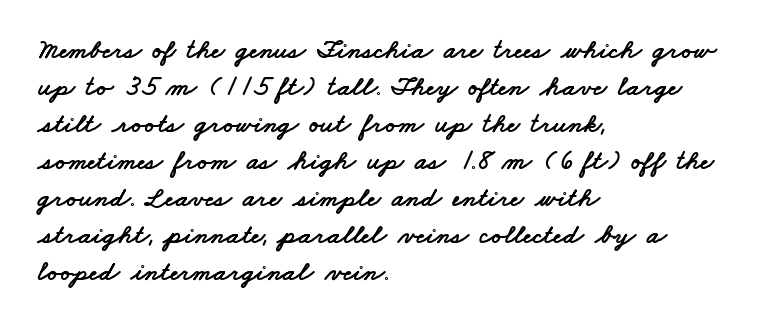
Q: Is the typeface a serif or a sans-serif typeface? A: Sans-serif.
Q: Is the text underlined? A: No.
Q: How is the paragraph aligned? A: Left-aligned.
Q: Is the spacing between letters normal or unusually wide? A: Normal.
Q: Is the spacing between lines tight, normal or loose? A: Normal.
Q: Width (condensed, normal, or wide)? A: Wide.
Q: Stroke contrast? A: Low.
Q: x-height? A: Small.
Q: Monospaced? A: No.
